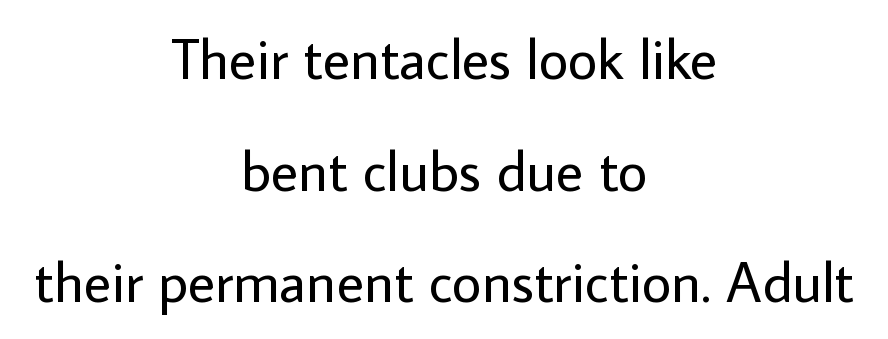
Q: Is the text bold? A: No.
Q: Is the text italic (slanted)? A: No, it is upright.
Q: Is the typeface a serif or a sans-serif typeface? A: Sans-serif.
Q: Is the text underlined? A: No.
Q: How is the paragraph aligned? A: Centered.
Q: Is the spacing between letters normal or unusually wide? A: Normal.
Q: Is the spacing between lines tight, normal or loose? A: Loose.
Q: Width (condensed, normal, or wide)? A: Normal.
Q: Stroke contrast? A: Low.
Q: x-height? A: Medium.
Q: Monospaced? A: No.
